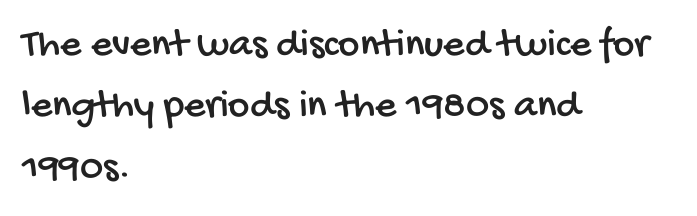
The image shows 41 px condensed sans-serif type; set left-aligned, normal line spacing (1.5x), normal letter spacing, not underlined; low stroke contrast and a large x-height.
